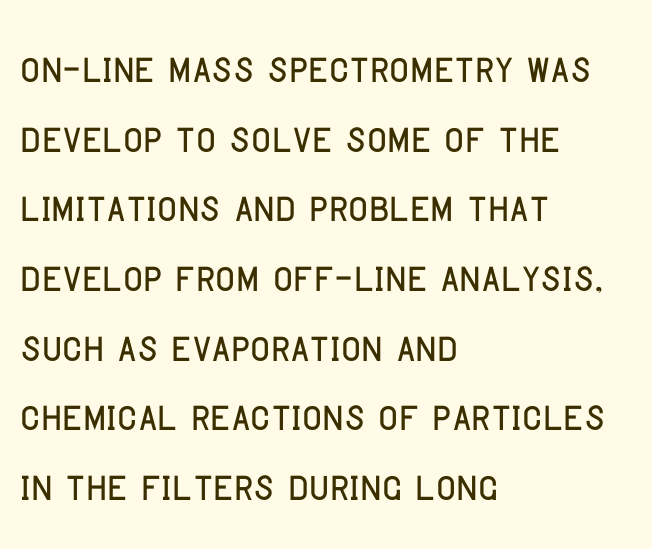
Short note: letters normally spaced. A student would call this left alignment; a typographer would say flush left, rag right. Beneath every word, the page is bare. Each letter keeps its own natural width here, so spacing adapts to shape. Check where the strokes stop: nothing finishes them off — pure sans. Quick note: not italic, upright.
